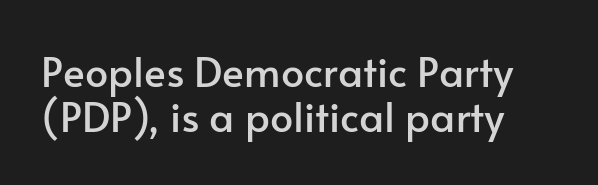
This rendering uses left alignment, leaving the right contour irregular. Short note: letters normally spaced. A typesetter would call this leading minimal, almost set solid. The lettering stays uniformly vertical, giving the passage a roman look.
